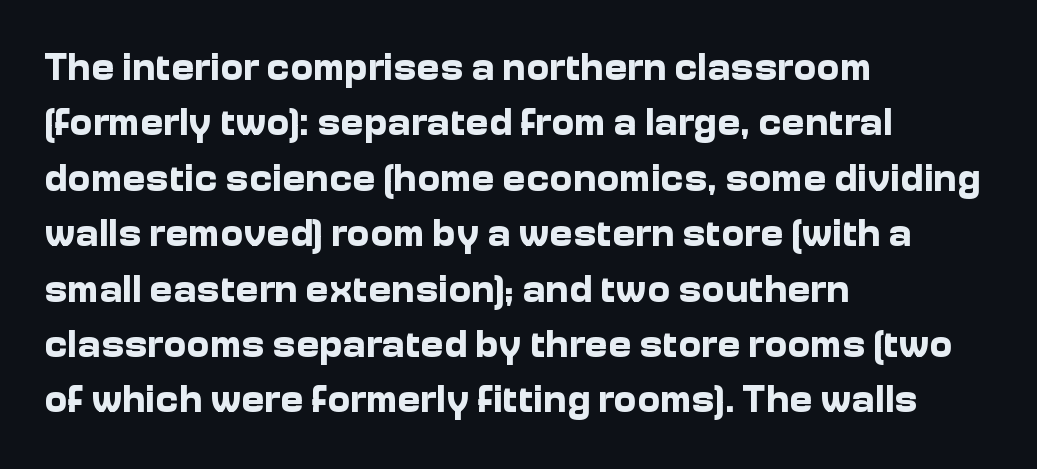
Q: Is the text bold? A: Yes.
Q: Is the text italic (slanted)? A: No, it is upright.
Q: Is the typeface a serif or a sans-serif typeface? A: Sans-serif.
Q: Is the text underlined? A: No.
Q: How is the paragraph aligned? A: Left-aligned.
Q: Is the spacing between letters normal or unusually wide? A: Normal.
Q: Is the spacing between lines tight, normal or loose? A: Normal.
Q: Width (condensed, normal, or wide)? A: Normal.
Q: Stroke contrast? A: Low.
Q: x-height? A: Medium.
Q: Monospaced? A: No.
